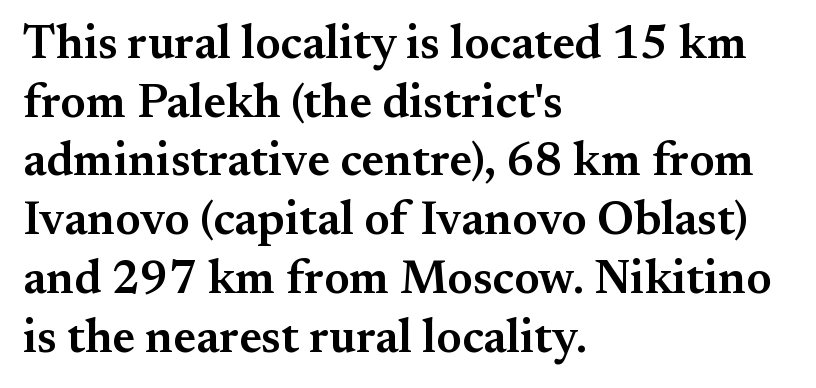
{"serif": "yes", "italic": "no", "bold": "semi", "weight": "semibold", "width": "normal", "stroke_contrast": "medium", "x_height": "small", "monospaced": "no", "underline": "no", "align": "left", "line_spacing": "normal", "line_spacing_ratio": 1.25, "letter_spacing": "normal", "letter_spacing_em": 0.0, "glyph_px": 47}
